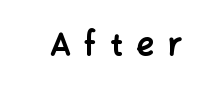
The image shows 31 px bold sans-serif type, upright; set unusually wide letter spacing (+0.44 em), not underlined; low stroke contrast and a medium x-height.
